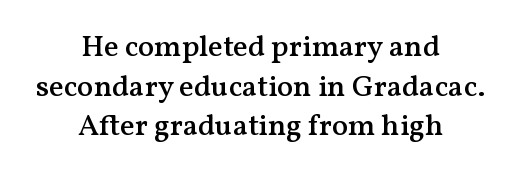
Q: Is the text bold? A: Semi-bold.
Q: Is the text italic (slanted)? A: No, it is upright.
Q: Is the typeface a serif or a sans-serif typeface? A: Serif.
Q: Is the text underlined? A: No.
Q: How is the paragraph aligned? A: Centered.
Q: Is the spacing between letters normal or unusually wide? A: Normal.
Q: Is the spacing between lines tight, normal or loose? A: Normal.
Q: Width (condensed, normal, or wide)? A: Normal.
Q: Stroke contrast? A: Medium.
Q: x-height? A: Medium.
Q: Monospaced? A: No.
